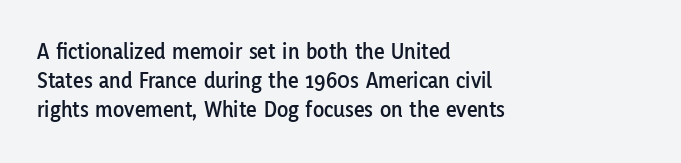
The image shows 23 px text type, upright; set left-aligned, normal line spacing (1.26x), normal letter spacing, not underlined.
